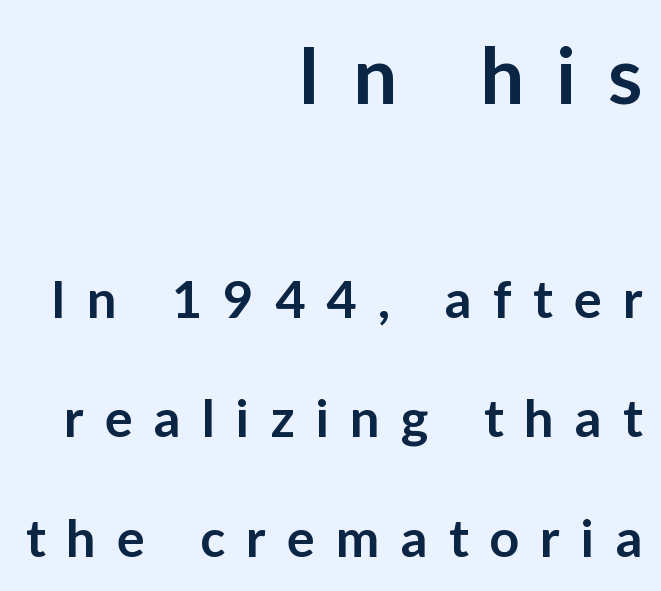
{"serif": "no", "italic": "no", "bold": "semi", "weight": "semibold", "width": "normal", "stroke_contrast": "low", "x_height": "medium", "monospaced": "no", "underline": "no", "align": "right", "line_spacing": "loose", "line_spacing_ratio": 2.3, "letter_spacing": "wide", "letter_spacing_em": 0.41, "larger_block": "first", "size_ratio": 1.5, "glyph_px": 78}
